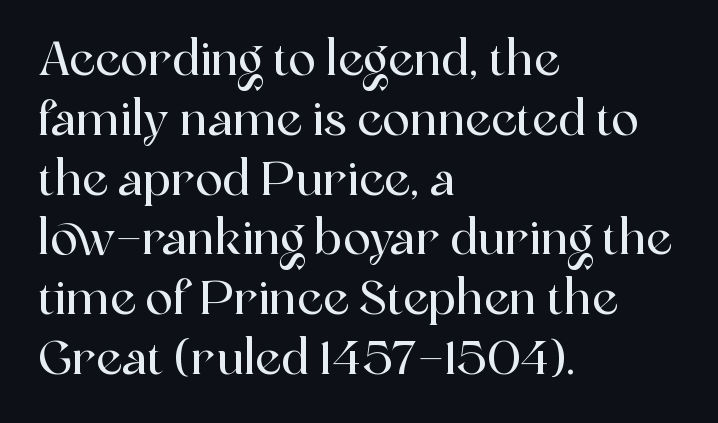
{"serif": "yes", "italic": "no", "width": "normal", "x_height": "medium", "monospaced": "no", "underline": "no", "align": "left", "line_spacing": "normal", "line_spacing_ratio": 1.3, "letter_spacing": "normal", "letter_spacing_em": 0.0, "glyph_px": 46}
